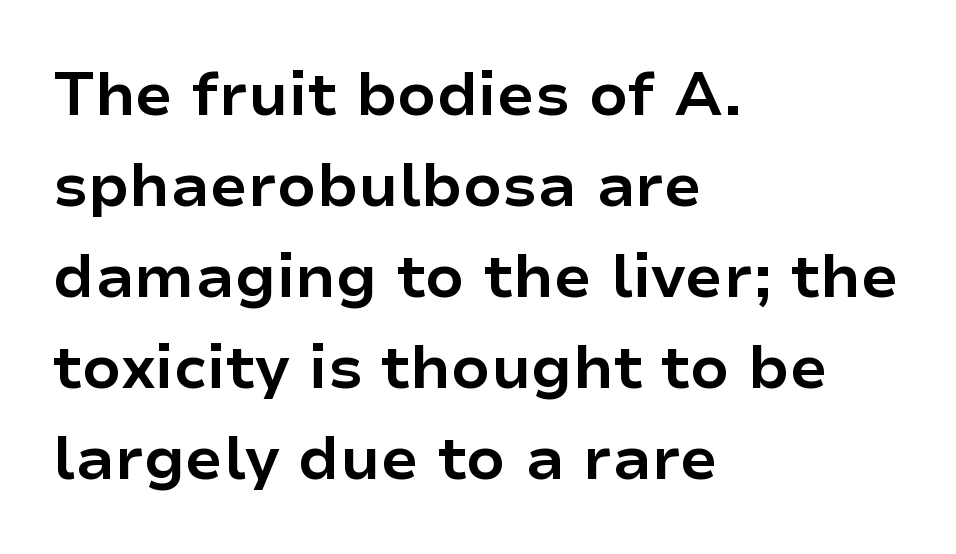
The image shows 61 px bold sans-serif type, upright; set left-aligned, normal line spacing (1.49x), normal letter spacing, not underlined; low stroke contrast and a medium x-height.
